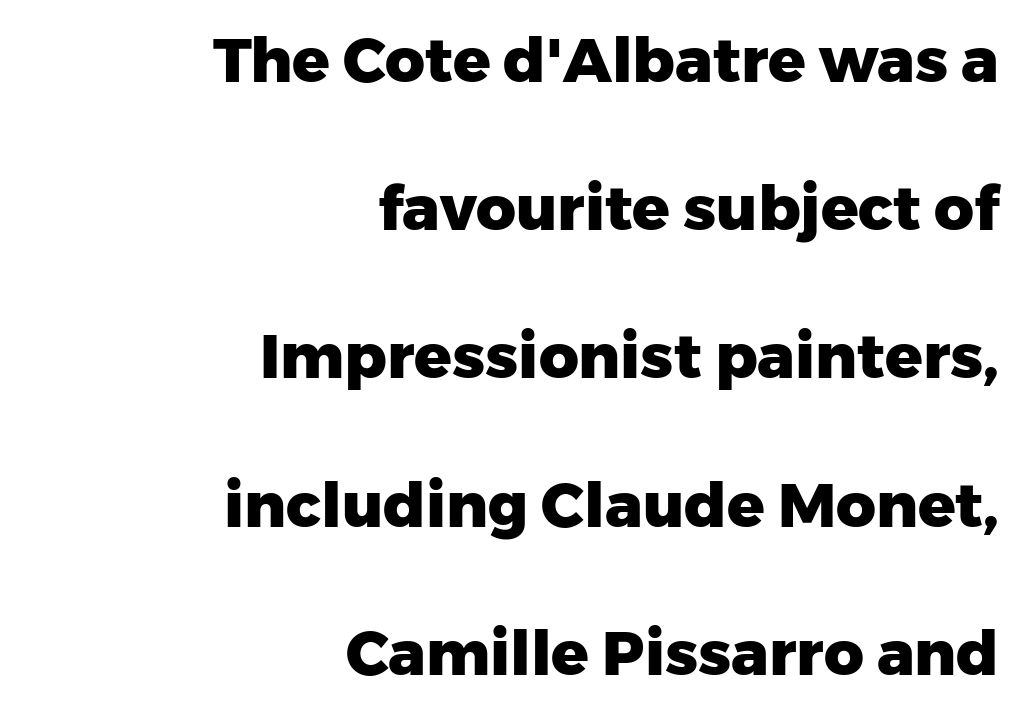
Unmarked baselines from the first word to the last. Honestly, the letter spacing is just normal — you wouldn't notice it. The passage shown is typeset with a sans-serif family. Look at the stroke-to-counter ratio: heavy, a bold.
